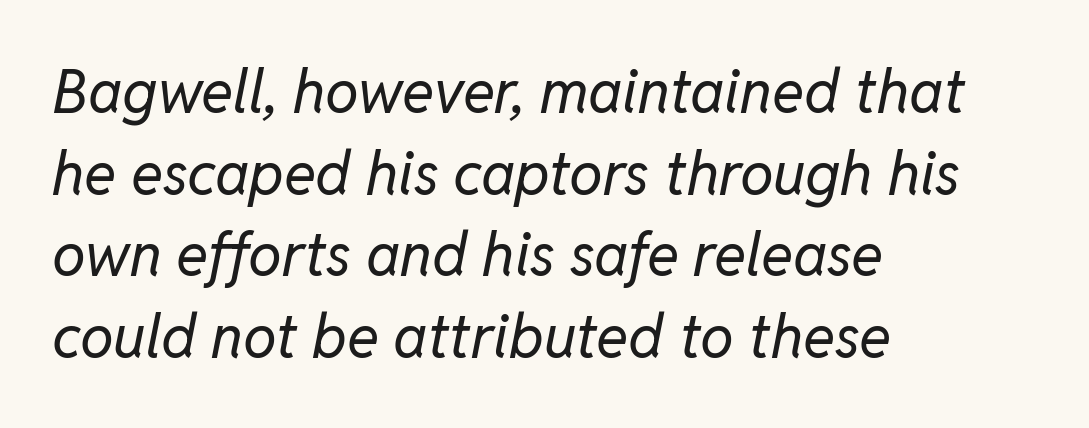
{"italic": "yes", "lean": "right", "slant_degrees": 11, "bold": "no", "weight": "regular", "width": "normal", "stroke_contrast": "low", "x_height": "medium", "monospaced": "no", "underline": "no", "align": "left", "line_spacing": "normal", "line_spacing_ratio": 1.36, "letter_spacing": "normal", "letter_spacing_em": 0.0, "glyph_px": 60}
